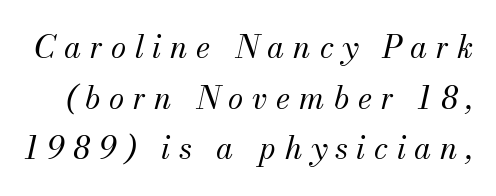
Q: Is the text bold? A: No.
Q: Is the text italic (slanted)? A: Yes, it leans right by about 13 degrees.
Q: Is the typeface a serif or a sans-serif typeface? A: Serif.
Q: Is the text underlined? A: No.
Q: Is the spacing between letters normal or unusually wide? A: Unusually wide.
Q: Is the spacing between lines tight, normal or loose? A: Normal.
Q: Width (condensed, normal, or wide)? A: Normal.
Q: Stroke contrast? A: Medium.
Q: x-height? A: Small.
Q: Monospaced? A: No.
